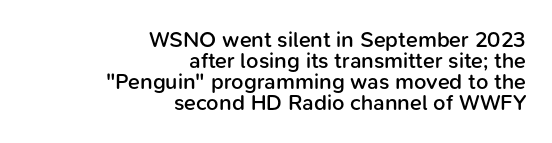
{"italic": "no", "bold": "semi", "underline": "no", "align": "right", "line_spacing": "tight", "line_spacing_ratio": 0.96, "letter_spacing": "normal", "letter_spacing_em": 0.0, "glyph_px": 22}
